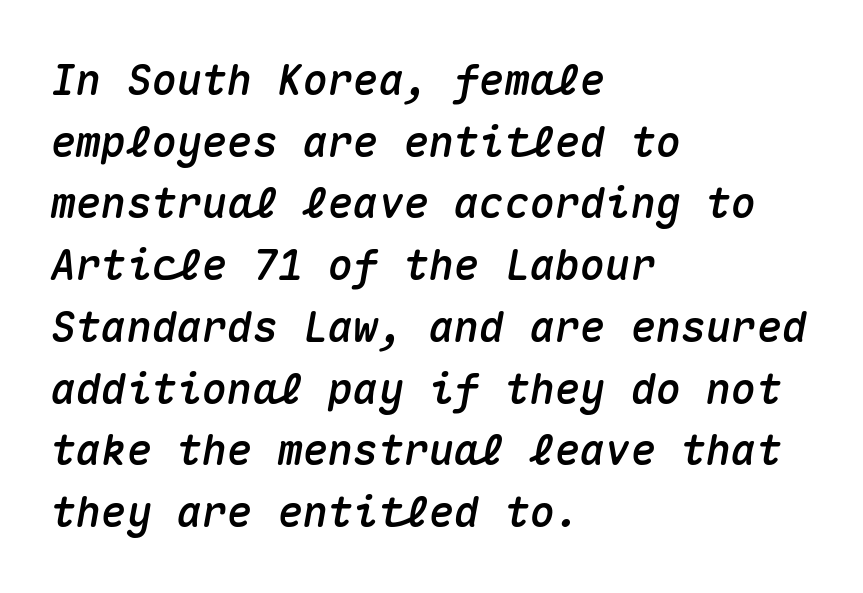
{"italic": "yes", "lean": "right", "slant_degrees": 10, "width": "normal", "stroke_contrast": "medium", "x_height": "medium", "monospaced": "yes", "underline": "no", "align": "left", "line_spacing": "normal", "line_spacing_ratio": 1.47, "letter_spacing": "normal", "letter_spacing_em": 0.0, "glyph_px": 42}
